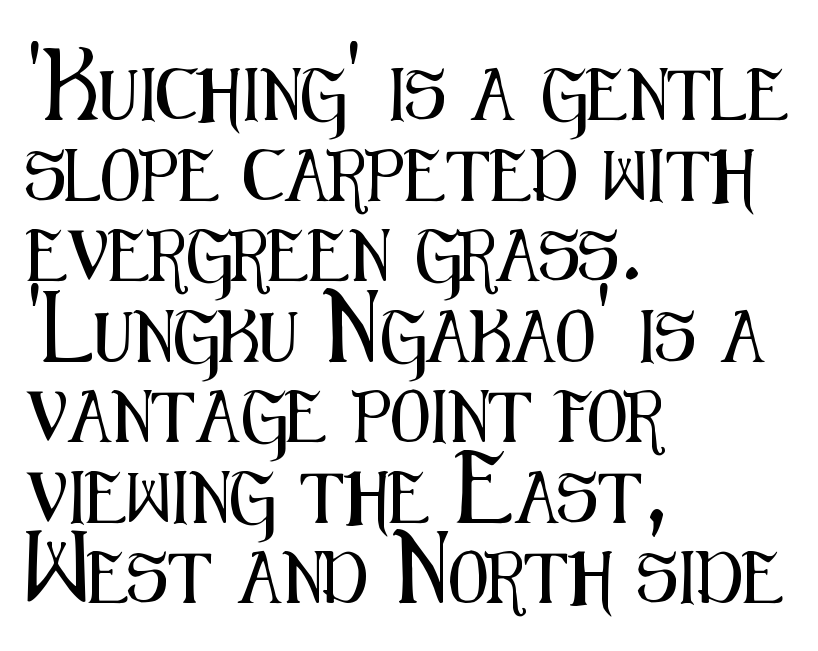
Varying glyph widths throughout — classic text-font behaviour. Glance below the letters and you will spot only blank space. The vertical gap from one line to the next is medium. Every stem runs plumb, perpendicular to the baseline. The setting favours the left margin, as ordinary paragraphs usually do.
